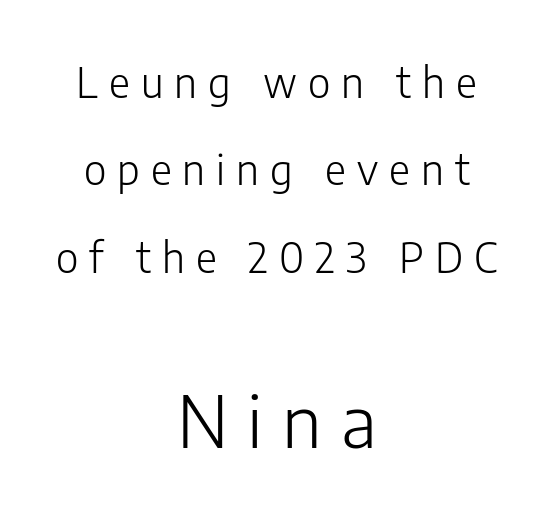
{"serif": "no", "italic": "no", "bold": "no", "weight": "light", "width": "normal", "stroke_contrast": "low", "x_height": "medium", "monospaced": "no", "underline": "no", "align": "center", "line_spacing": "loose", "line_spacing_ratio": 2.13, "letter_spacing": "wide", "letter_spacing_em": 0.27, "larger_block": "second", "size_ratio": 1.73, "glyph_px": 71}
